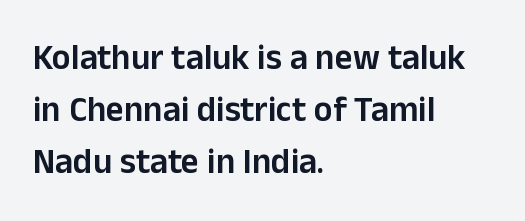
{"serif": "no", "italic": "no", "bold": "semi", "weight": "semibold", "width": "normal", "stroke_contrast": "low", "x_height": "medium", "monospaced": "no", "underline": "no", "align": "left", "line_spacing": "normal", "line_spacing_ratio": 1.49, "letter_spacing": "normal", "letter_spacing_em": 0.0, "glyph_px": 35}
